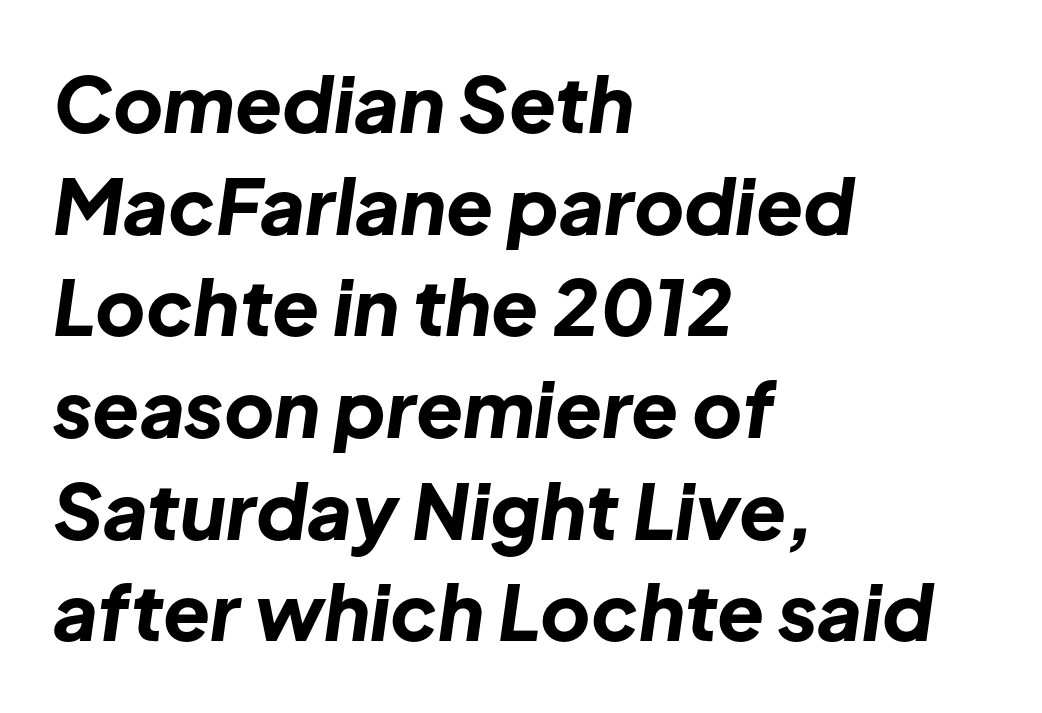
Here the glyphs are tracked normally, forming tight word shapes. Notice how descenders clear the ascenders below comfortably — that's standard leading. The letters advance in unequal steps, a hallmark of proportional type. Typographic density is high because the face is bold.
